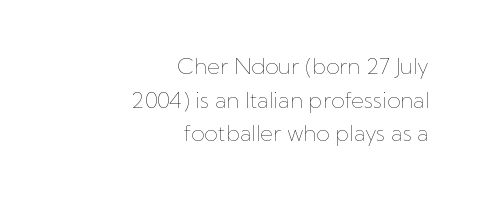
Q: Is the text bold? A: No.
Q: Is the text italic (slanted)? A: No, it is upright.
Q: Is the text underlined? A: No.
Q: How is the paragraph aligned? A: Right-aligned.
Q: Is the spacing between letters normal or unusually wide? A: Normal.
Q: Is the spacing between lines tight, normal or loose? A: Normal.
